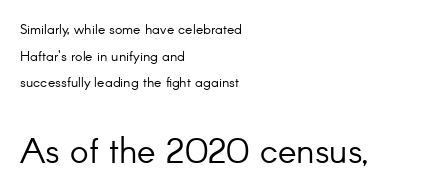
The image shows 35 px light sans-serif type, upright; set left-aligned, loose line spacing (1.9x), normal letter spacing, not underlined; the second (bottom) block is 2.5x larger; low stroke contrast and a small x-height.
